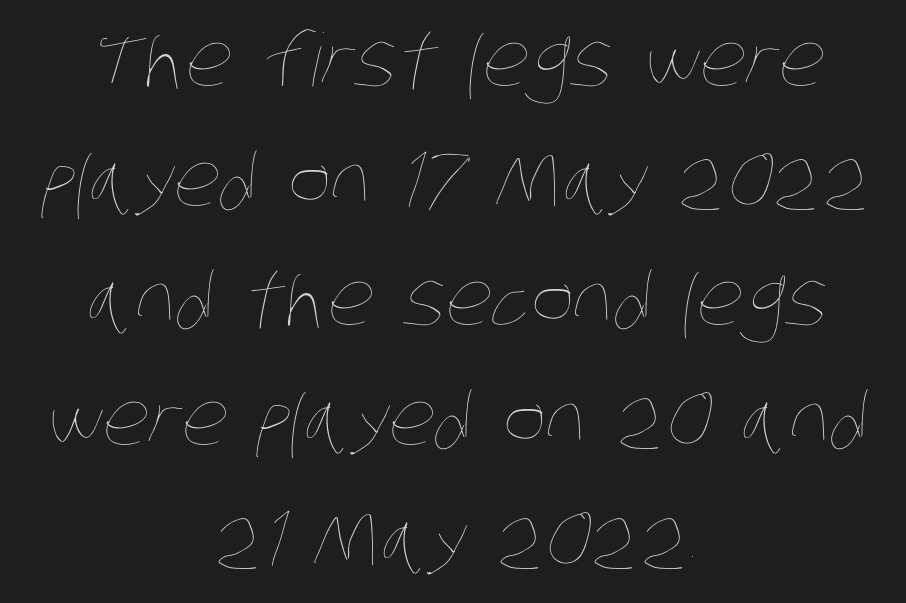
The image shows 73 px thin, condensed type; set centered, normal line spacing (1.64x), normal letter spacing, not underlined; low stroke contrast and a large x-height.
